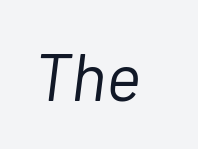
The image shows 67 px light type, italic (leaning right); set normal letter spacing, not underlined; low stroke contrast and a medium x-height.
